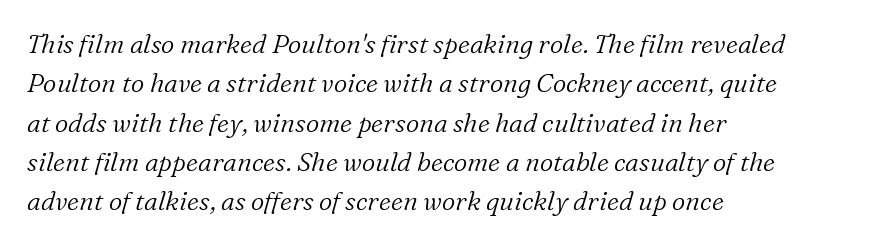
Q: Is the text bold? A: No.
Q: Is the text italic (slanted)? A: Yes, it leans right by about 16 degrees.
Q: Is the text underlined? A: No.
Q: How is the paragraph aligned? A: Left-aligned.
Q: Is the spacing between letters normal or unusually wide? A: Normal.
Q: Is the spacing between lines tight, normal or loose? A: Normal.
